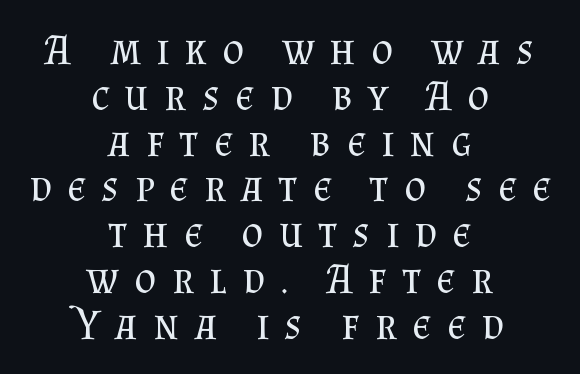
The image shows 42 px regular-weight serif type, upright; set centered, tight line spacing (1.09x), unusually wide letter spacing (+0.37 em), not underlined; medium stroke contrast and a small x-height.
